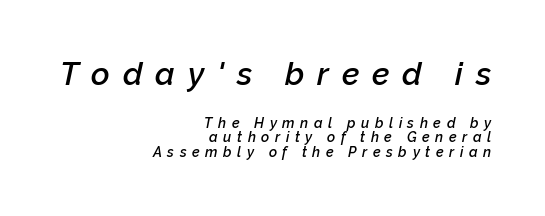
{"italic": "yes", "lean": "right", "slant_degrees": 12, "bold": "semi", "weight": "semibold", "width": "normal", "stroke_contrast": "low", "x_height": "medium", "monospaced": "no", "underline": "no", "align": "right", "line_spacing": "tight", "line_spacing_ratio": 1.06, "letter_spacing": "wide", "letter_spacing_em": 0.4, "larger_block": "first", "size_ratio": 2.29, "glyph_px": 32}
